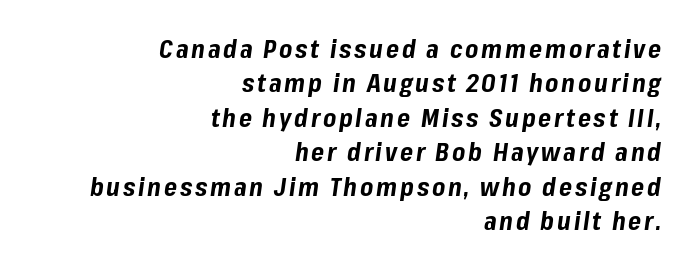
The image shows 25 px bold type, italic (leaning right); set right-aligned, normal line spacing (1.38x), not underlined.
